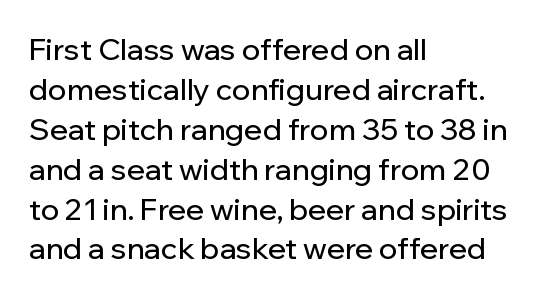
The letters advance in unequal steps, a hallmark of proportional type. Descender tails drop into unmarked territory. Typographically, this falls in the sans-serif category. The designer left line spacing at the default. Words appear dense and cohesive because spacing is normal.
